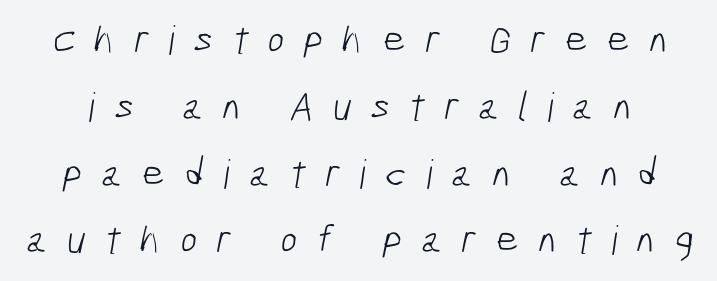
{"serif": "no", "bold": "no", "weight": "light", "width": "condensed", "stroke_contrast": "low", "x_height": "medium", "monospaced": "no", "underline": "no", "line_spacing": "normal", "line_spacing_ratio": 1.67, "letter_spacing": "wide", "letter_spacing_em": 0.48, "glyph_px": 40}
